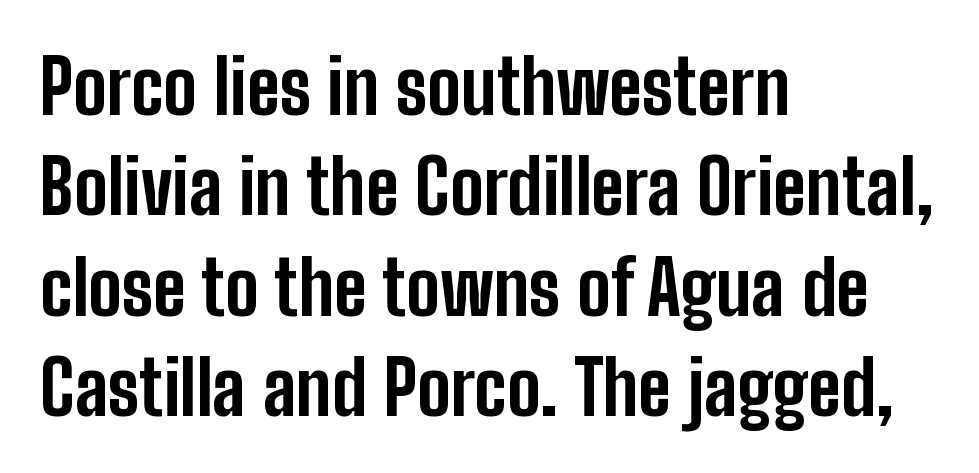
The image shows 76 px bold, condensed sans-serif type, upright; set left-aligned, normal line spacing (1.32x), normal letter spacing, not underlined; low stroke contrast and a medium x-height.
